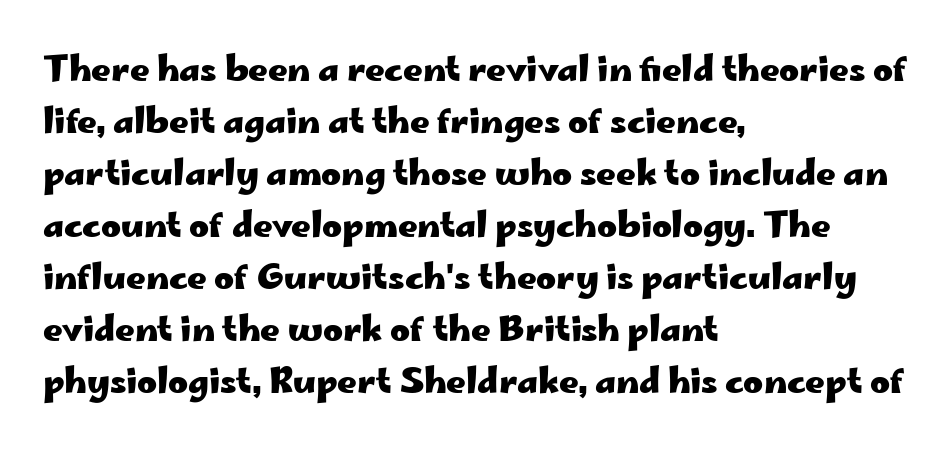
Q: Is the text bold? A: Yes.
Q: Is the text italic (slanted)? A: No, it is upright.
Q: Is the typeface a serif or a sans-serif typeface? A: Sans-serif.
Q: Is the text underlined? A: No.
Q: How is the paragraph aligned? A: Left-aligned.
Q: Is the spacing between letters normal or unusually wide? A: Normal.
Q: Is the spacing between lines tight, normal or loose? A: Normal.
Q: Width (condensed, normal, or wide)? A: Wide.
Q: Stroke contrast? A: Low.
Q: x-height? A: Small.
Q: Monospaced? A: No.
